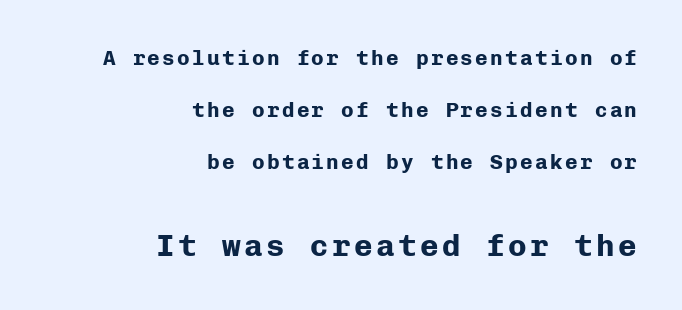
{"serif": "no", "italic": "no", "bold": "yes", "weight": "bold", "width": "normal", "stroke_contrast": "low", "x_height": "medium", "monospaced": "yes", "underline": "no", "align": "right", "line_spacing": "loose", "line_spacing_ratio": 2.48, "larger_block": "second", "size_ratio": 1.48, "glyph_px": 31}
